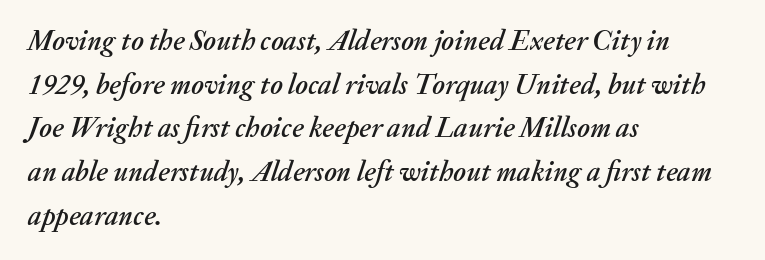
The image shows 28 px text type, italic (leaning right); set left-aligned, normal line spacing (1.56x), normal letter spacing, not underlined; medium stroke contrast and a medium x-height.
